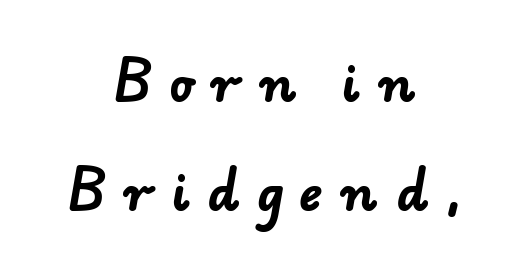
{"serif": "no", "bold": "yes", "weight": "bold", "width": "normal", "stroke_contrast": "low", "x_height": "small", "monospaced": "no", "underline": "no", "align": "center", "line_spacing": "loose", "line_spacing_ratio": 2.22, "letter_spacing": "wide", "letter_spacing_em": 0.36, "glyph_px": 49}
